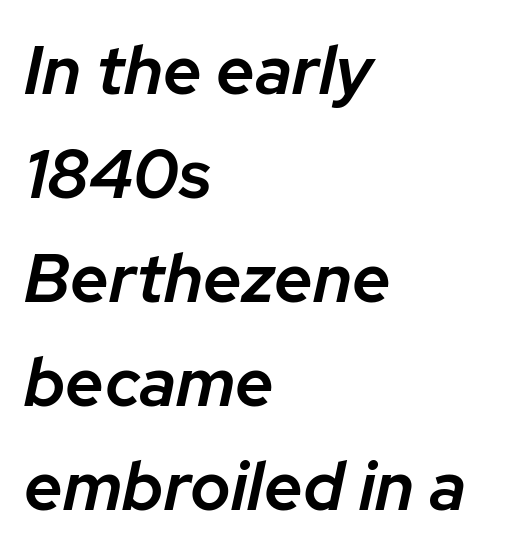
How would I describe the line gaps? Plain and ordinary. Typesetter's note: demi weight, one step under bold. You could not count columns in this text — the font is proportionally spaced. A bare baseline throughout the passage. Standard letterfit; no display-style spreading of the glyphs.
